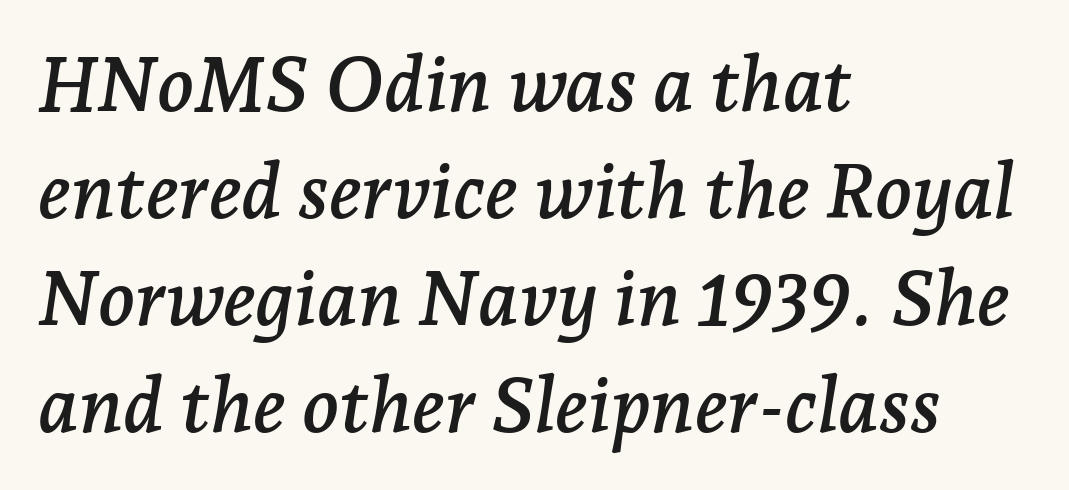
{"serif": "yes", "italic": "yes", "lean": "right", "slant_degrees": 7, "width": "normal", "stroke_contrast": "low", "x_height": "medium", "monospaced": "no", "underline": "no", "align": "left", "line_spacing": "normal", "line_spacing_ratio": 1.39, "letter_spacing": "normal", "letter_spacing_em": 0.0, "glyph_px": 77}
